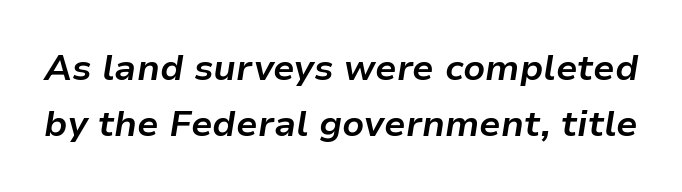
The image shows 36 px bold type, italic (leaning right); set normal line spacing (1.55x), normal letter spacing, not underlined; low stroke contrast and a medium x-height.
